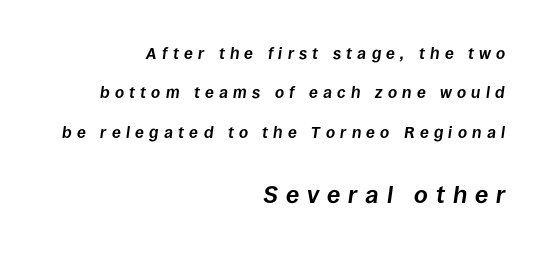
Small over large — that's the arrangement of the two blocks here. Characters follow at a spacing far wider than the type designer built in. Weight: bold. Characters are canted at an angle relative to the baseline's perpendicular.
